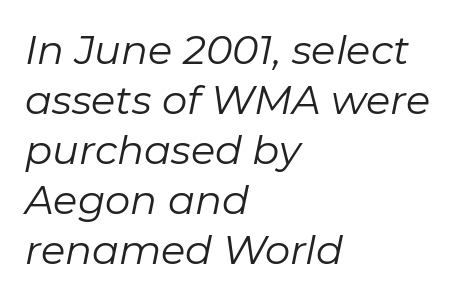
Q: Is the text bold? A: No.
Q: Is the text italic (slanted)? A: Yes, it leans right by about 11 degrees.
Q: Is the text underlined? A: No.
Q: How is the paragraph aligned? A: Left-aligned.
Q: Is the spacing between letters normal or unusually wide? A: Normal.
Q: Is the spacing between lines tight, normal or loose? A: Normal.
Q: Width (condensed, normal, or wide)? A: Normal.
Q: Stroke contrast? A: Low.
Q: x-height? A: Medium.
Q: Monospaced? A: No.
